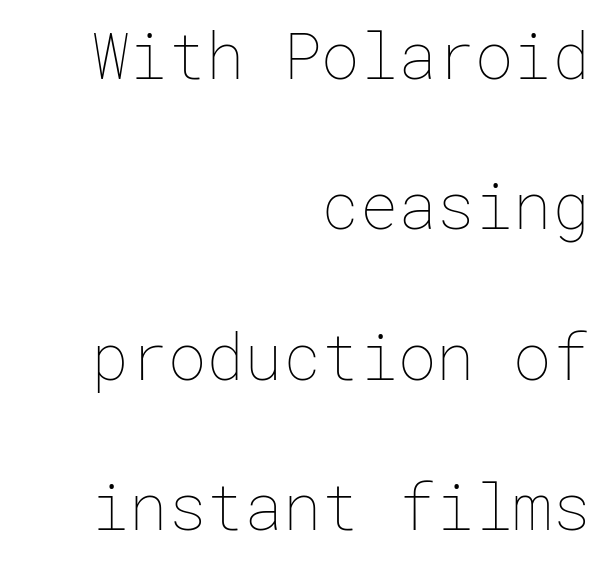
{"italic": "no", "bold": "no", "weight": "thin", "width": "normal", "stroke_contrast": "low", "x_height": "medium", "underline": "no", "align": "right", "line_spacing": "loose", "line_spacing_ratio": 2.35, "letter_spacing": "normal", "letter_spacing_em": 0.0, "glyph_px": 64}
